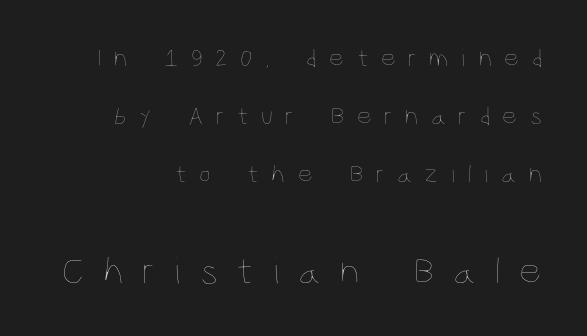
{"italic": "no", "bold": "no", "weight": "thin", "width": "condensed", "stroke_contrast": "low", "x_height": "large", "monospaced": "no", "underline": "no", "align": "right", "line_spacing": "loose", "line_spacing_ratio": 2.24, "letter_spacing": "wide", "letter_spacing_em": 0.48, "larger_block": "second", "size_ratio": 1.5, "glyph_px": 39}
